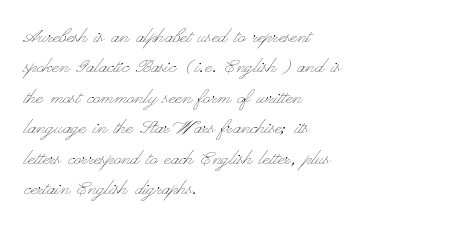
The image shows 24 px text type; set left-aligned, normal line spacing (1.27x), normal letter spacing, not underlined.
